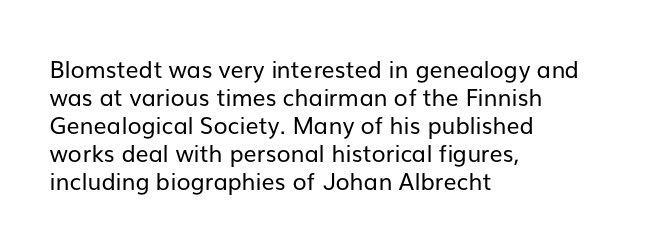
{"italic": "no", "bold": "no", "underline": "no", "align": "left", "line_spacing_ratio": 1.22, "letter_spacing": "normal", "letter_spacing_em": 0.0, "glyph_px": 23}
